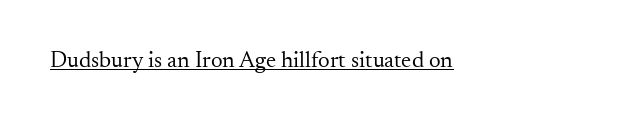
{"italic": "no", "bold": "no", "underline": "yes", "letter_spacing": "normal", "letter_spacing_em": 0.0, "glyph_px": 23}
